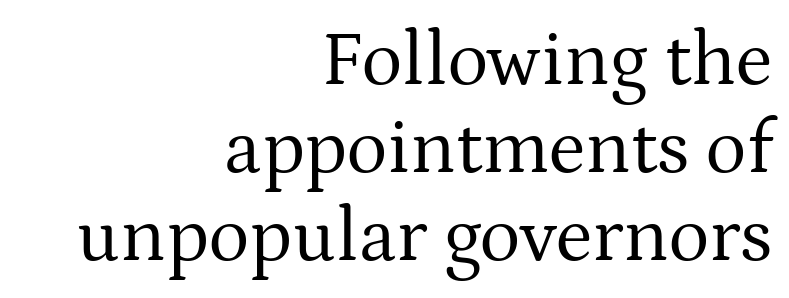
The image shows 77 px regular-weight serif type, upright; set right-aligned, tight line spacing (1.14x), normal letter spacing, not underlined; medium stroke contrast and a medium x-height.
